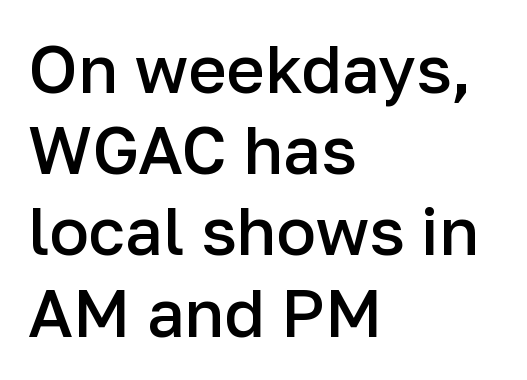
The image shows 66 px semibold sans-serif type, upright; set left-aligned, line spacing 1.23x, normal letter spacing, not underlined; low stroke contrast and a medium x-height.
